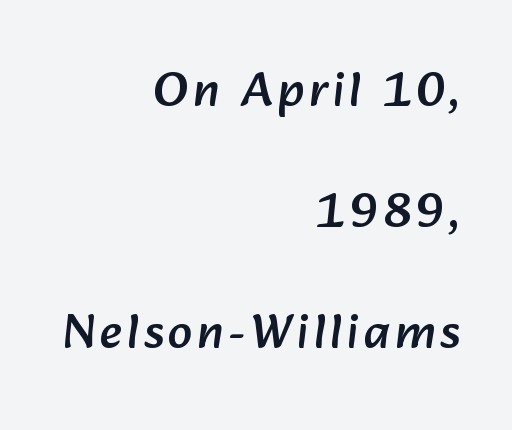
The image shows 49 px sans-serif type; set right-aligned, loose line spacing (2.47x), not underlined; low stroke contrast and a medium x-height.
